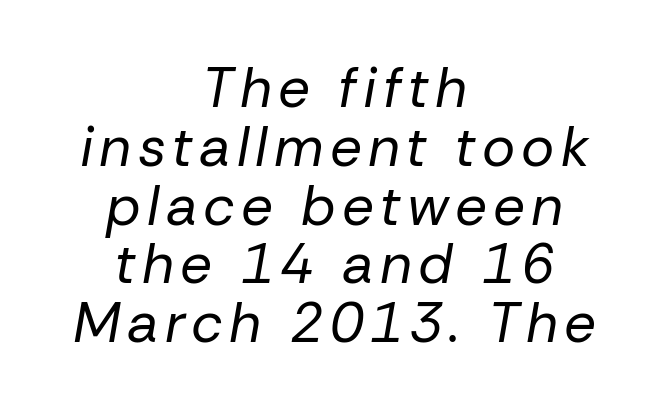
{"italic": "yes", "lean": "right", "slant_degrees": 10, "bold": "no", "weight": "regular", "width": "normal", "stroke_contrast": "low", "x_height": "medium", "monospaced": "no", "underline": "no", "align": "center", "line_spacing": "tight", "line_spacing_ratio": 1.05, "glyph_px": 56}
